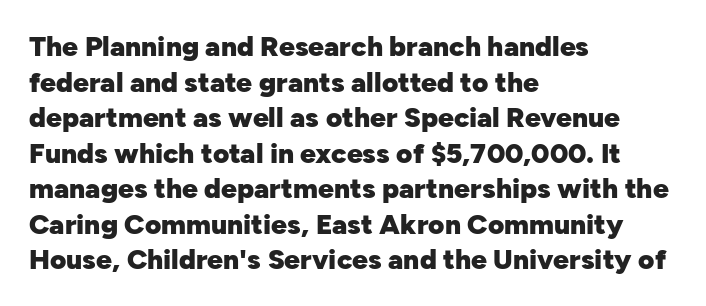
The image shows 28 px heavy sans-serif type, upright; set left-aligned, normal line spacing (1.27x), normal letter spacing, not underlined; low stroke contrast and a medium x-height.
